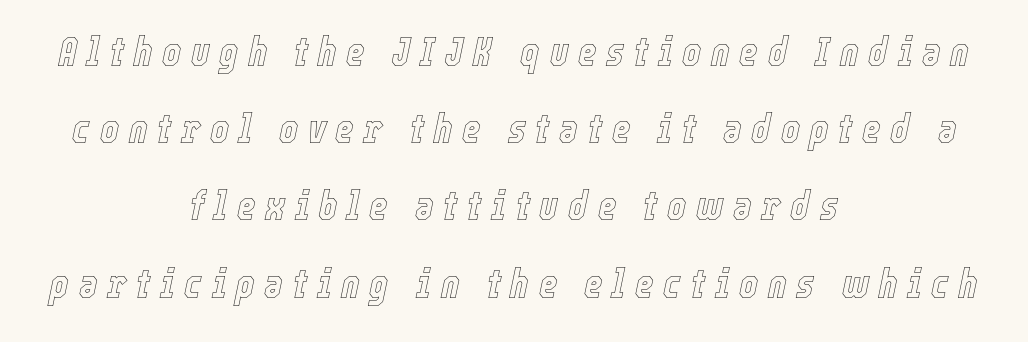
Q: Is the text italic (slanted)? A: Yes, it leans right by about 12 degrees.
Q: Is the text underlined? A: No.
Q: How is the paragraph aligned? A: Centered.
Q: Is the spacing between letters normal or unusually wide? A: Unusually wide.
Q: Is the spacing between lines tight, normal or loose? A: Loose.
Q: Width (condensed, normal, or wide)? A: Condensed.
Q: x-height? A: Medium.
Q: Monospaced? A: No.
